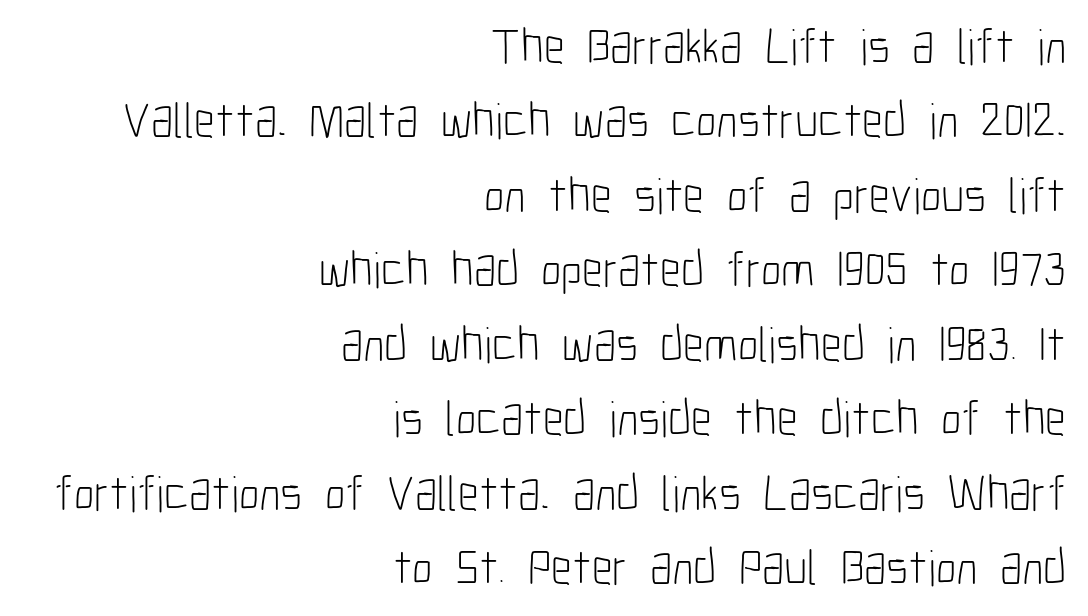
{"serif": "no", "italic": "no", "bold": "no", "weight": "light", "width": "condensed", "stroke_contrast": "low", "x_height": "medium", "monospaced": "no", "underline": "no", "align": "right", "line_spacing": "normal", "line_spacing_ratio": 1.49, "letter_spacing": "normal", "letter_spacing_em": 0.0, "glyph_px": 50}
